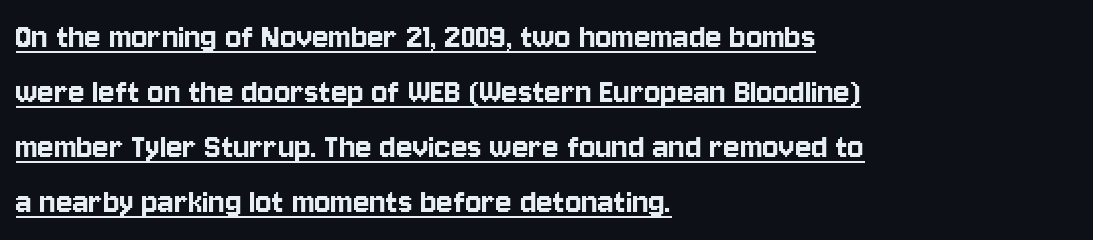
Q: Is the text italic (slanted)? A: No, it is upright.
Q: Is the typeface a serif or a sans-serif typeface? A: Sans-serif.
Q: Is the text underlined? A: Yes.
Q: How is the paragraph aligned? A: Left-aligned.
Q: Is the spacing between letters normal or unusually wide? A: Normal.
Q: Is the spacing between lines tight, normal or loose? A: Normal.
Q: Width (condensed, normal, or wide)? A: Condensed.
Q: Stroke contrast? A: Low.
Q: x-height? A: Large.
Q: Monospaced? A: No.
